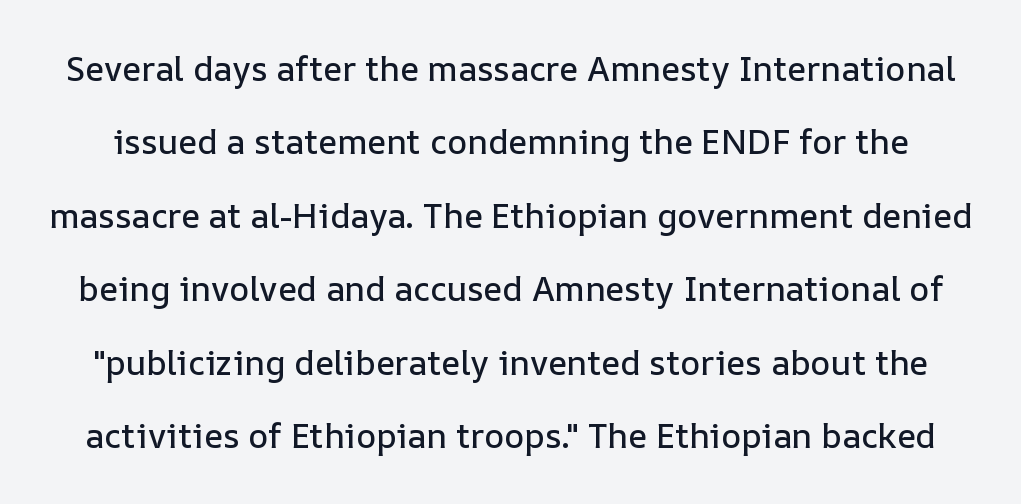
The image shows 34 px text type, upright; set loose line spacing (2.16x), normal letter spacing, not underlined; low stroke contrast and a medium x-height.
